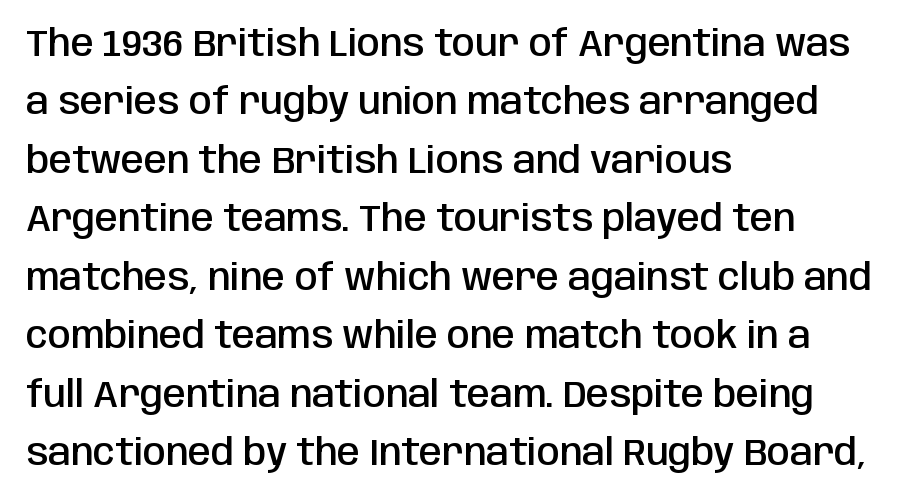
The image shows 37 px semibold, condensed sans-serif type, upright; set left-aligned, normal line spacing (1.58x), normal letter spacing, not underlined; low stroke contrast and a large x-height.
